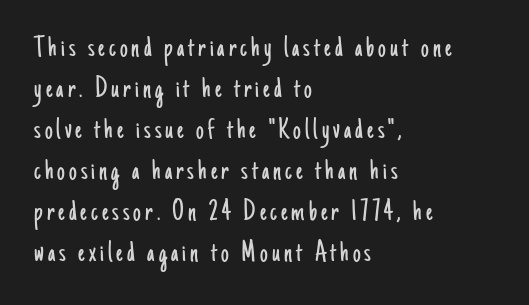
Q: Is the text bold? A: No.
Q: Is the text italic (slanted)? A: No, it is upright.
Q: Is the typeface a serif or a sans-serif typeface? A: Sans-serif.
Q: Is the text underlined? A: No.
Q: How is the paragraph aligned? A: Left-aligned.
Q: Is the spacing between lines tight, normal or loose? A: Normal.
Q: Width (condensed, normal, or wide)? A: Condensed.
Q: Stroke contrast? A: Low.
Q: x-height? A: Small.
Q: Monospaced? A: No.
